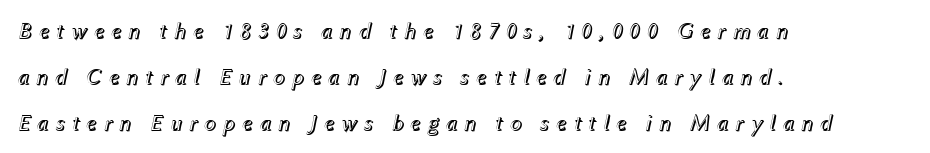
These lines have a slow, spaced-out rhythm from letter to letter. Every row of glyphs begins at an identical x-position on the left. This rendering features lettering with no underline. Posture: slanted.
